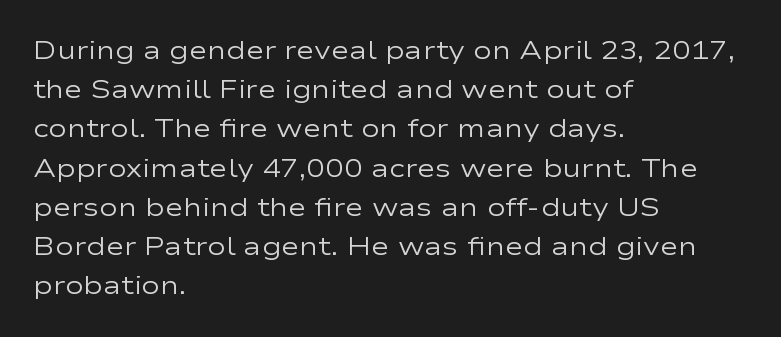
{"italic": "no", "bold": "no", "underline": "no", "align": "left", "line_spacing": "normal", "line_spacing_ratio": 1.57, "letter_spacing": "normal", "letter_spacing_em": 0.0, "glyph_px": 25}
